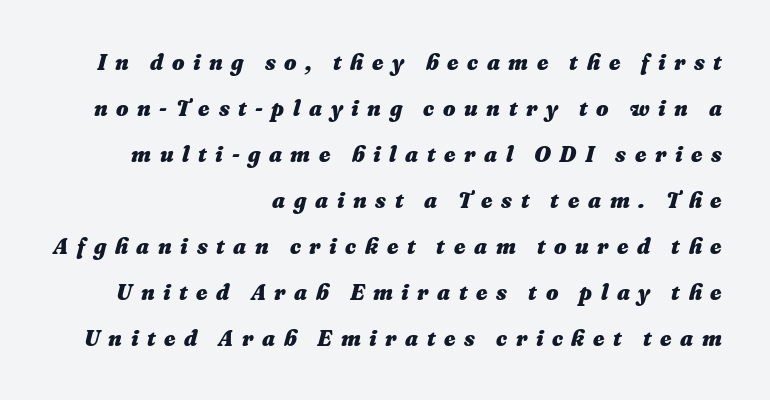
Q: Is the text bold? A: Yes.
Q: Is the text italic (slanted)? A: Yes, it leans right by about 16 degrees.
Q: Is the text underlined? A: No.
Q: How is the paragraph aligned? A: Right-aligned.
Q: Is the spacing between letters normal or unusually wide? A: Unusually wide.
Q: Is the spacing between lines tight, normal or loose? A: Loose.
